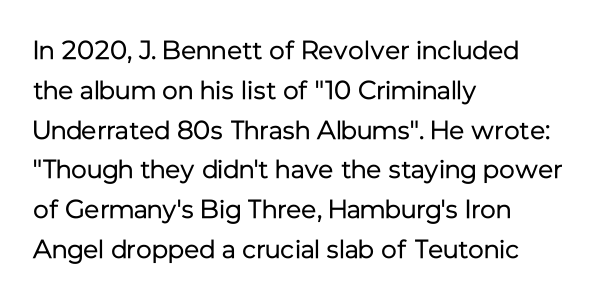
Nobody touched the tracking dial on this one. Line starts are locked; line ends wander. The block of text has a typical density, with ordinary space between rows. The glyphs are unaccompanied by any horizontal stroke below them. Notice how the stems are strictly vertical — no italics here. These glyphs show unthickened strokes, regular width or finer.
